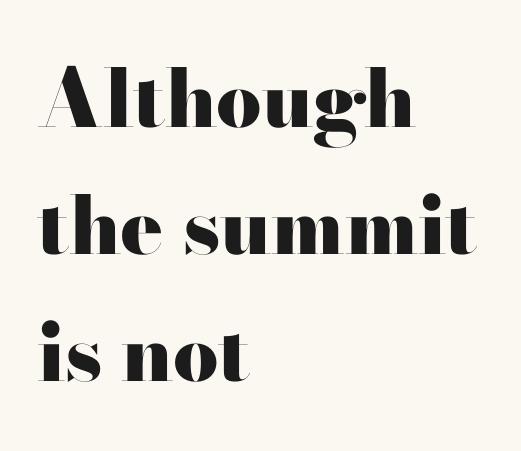
Compared with a centered layout, this one pins lines to the left instead. Students, note that the glyphs here touch the page at normal intervals. On the weight axis this lands at bold, roughly 700. Designer's note — italics off, roman on.
